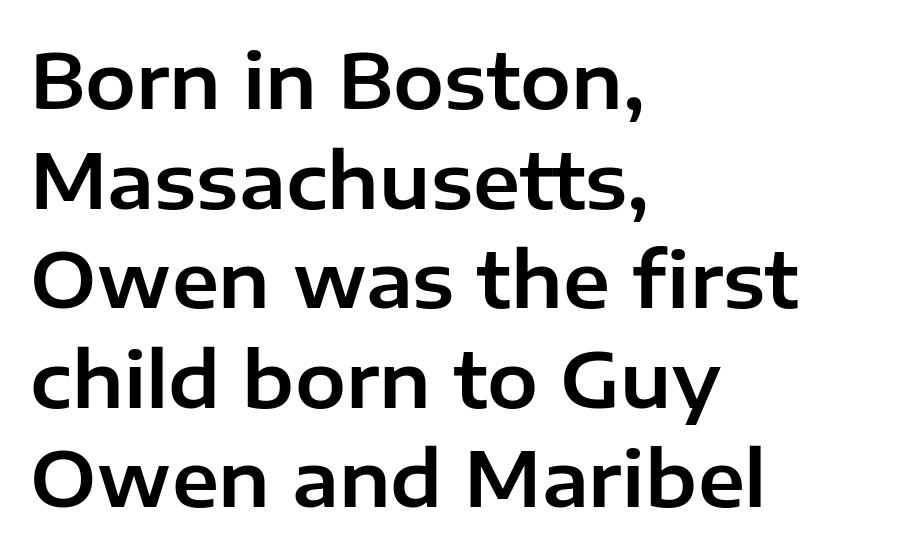
Varying glyph widths throughout — classic text-font behaviour. The letters stand upright; this is a roman face. This rendering leaves character spacing at its baseline value. The string is rendered with underlining switched off. Horizontally, the lines are justified to the leading edge only.
